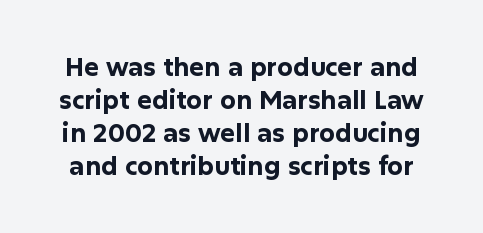
{"italic": "no", "bold": "yes", "underline": "no", "line_spacing": "normal", "line_spacing_ratio": 1.32, "letter_spacing": "normal", "letter_spacing_em": 0.0, "glyph_px": 25}
